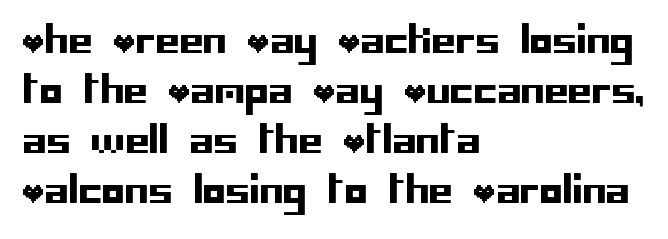
The image shows 38 px sans-serif type, upright; set left-aligned, normal line spacing (1.32x), normal letter spacing, not underlined; low stroke contrast and a large x-height.
